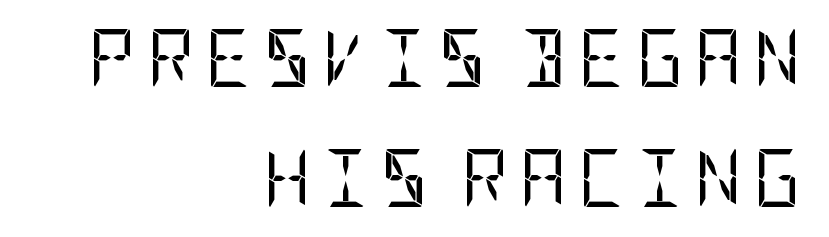
{"serif": "no", "italic": "no", "bold": "no", "weight": "regular", "width": "condensed", "stroke_contrast": "low", "x_height": "large", "underline": "no", "align": "right", "line_spacing": "loose", "line_spacing_ratio": 2.07, "glyph_px": 58}
